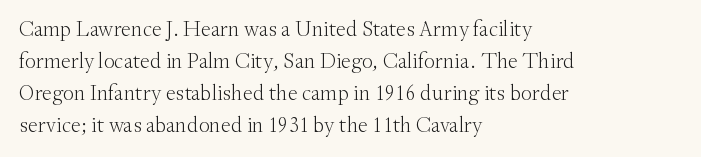
{"italic": "no", "bold": "no", "underline": "no", "align": "left", "line_spacing": "normal", "line_spacing_ratio": 1.45, "letter_spacing": "normal", "letter_spacing_em": 0.0, "glyph_px": 22}
